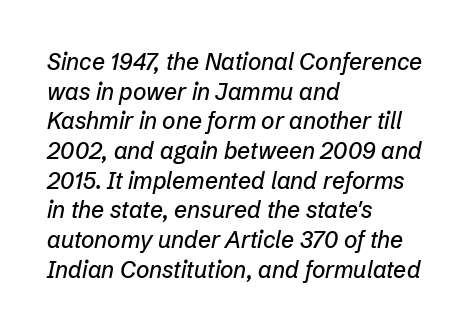
Q: Is the text italic (slanted)? A: Yes, it leans right by about 12 degrees.
Q: Is the text underlined? A: No.
Q: How is the paragraph aligned? A: Left-aligned.
Q: Is the spacing between letters normal or unusually wide? A: Normal.
Q: Is the spacing between lines tight, normal or loose? A: Normal.
